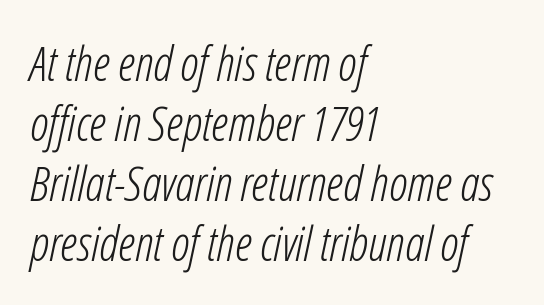
A quiet, ordinary-to-light weight characterises the typeface. Does the copy run flush right? No — it runs flush left. A typesetter would call this leading conventional body-copy spacing. Do the characters align in a grid? No, the font is proportional. The text carries the slant typical of an italic or oblique font. The space directly below the letters is spotless.
